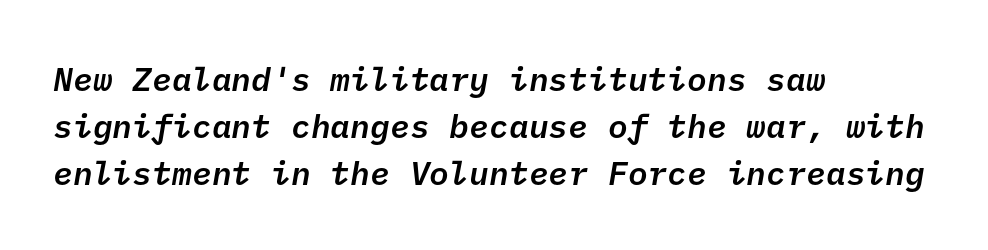
The face used here is a semibold: visibly heavier than regular, lighter than bold. Each new line begins a customary step beneath the previous one. Has an underline been added? It has not. These lines keep a tight, regular rhythm from letter to letter. Regarding serifs, this sample does without them. Each line starts at the same left margin while the right side varies.
